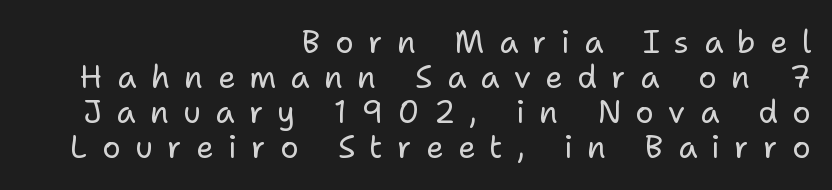
The letterforms stand isolated, each surrounded by extra space. The typesetter chose a ragged-left arrangement here. You can tell it's not italic because the verticals are truly vertical. The block of text is dense from top to bottom, with scant space between rows. Each letter's strokes conclude bluntly, with no projecting serifs.
